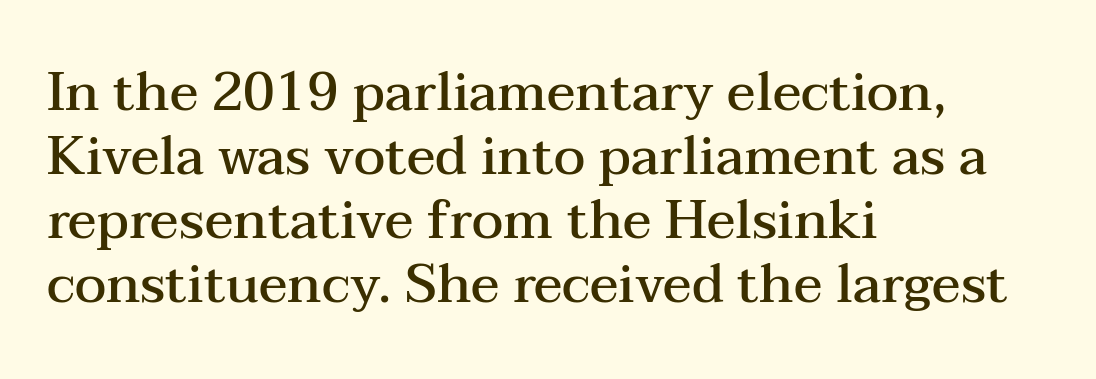
Letters rest on an invisible, unmarked baseline. This sample uses a serif face. Caption: semibold face, moderately heavy strokes. Glyph-to-glyph distance matches everyday printed text. Unlike italic type, these characters show no tilt at all. Left-aligned paragraph, ragged on the right.
